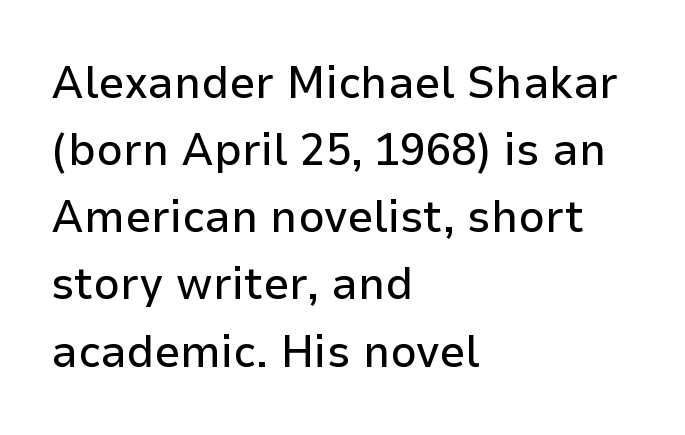
Q: Is the text italic (slanted)? A: No, it is upright.
Q: Is the typeface a serif or a sans-serif typeface? A: Sans-serif.
Q: Is the text underlined? A: No.
Q: How is the paragraph aligned? A: Left-aligned.
Q: Is the spacing between letters normal or unusually wide? A: Normal.
Q: Is the spacing between lines tight, normal or loose? A: Normal.
Q: Width (condensed, normal, or wide)? A: Normal.
Q: Stroke contrast? A: Low.
Q: x-height? A: Medium.
Q: Monospaced? A: No.
